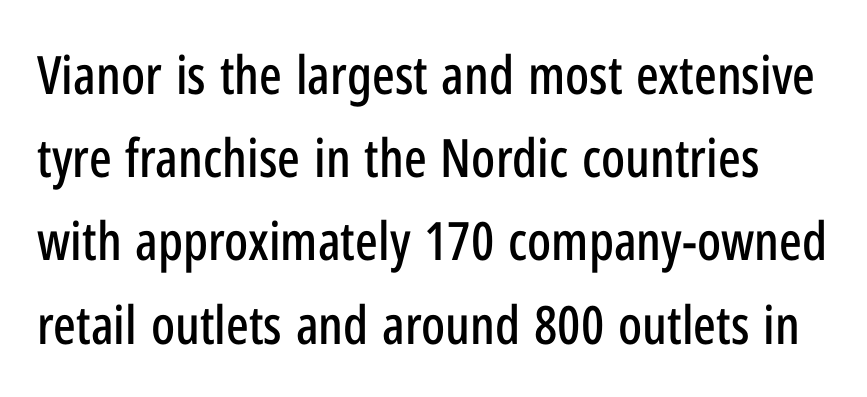
Q: Is the text italic (slanted)? A: No, it is upright.
Q: Is the typeface a serif or a sans-serif typeface? A: Sans-serif.
Q: Is the text underlined? A: No.
Q: Is the spacing between letters normal or unusually wide? A: Normal.
Q: Is the spacing between lines tight, normal or loose? A: Normal.
Q: Width (condensed, normal, or wide)? A: Condensed.
Q: Stroke contrast? A: Low.
Q: x-height? A: Medium.
Q: Monospaced? A: No.
